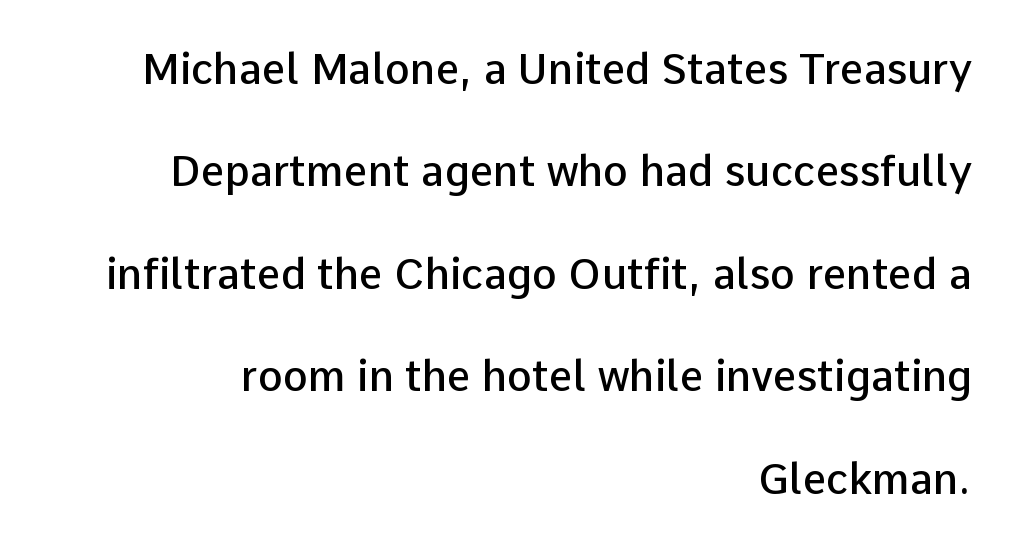
{"serif": "no", "italic": "no", "bold": "semi", "weight": "semibold", "width": "normal", "stroke_contrast": "low", "x_height": "medium", "monospaced": "no", "underline": "no", "align": "right", "line_spacing": "loose", "line_spacing_ratio": 2.44, "letter_spacing": "normal", "letter_spacing_em": 0.0, "glyph_px": 42}
